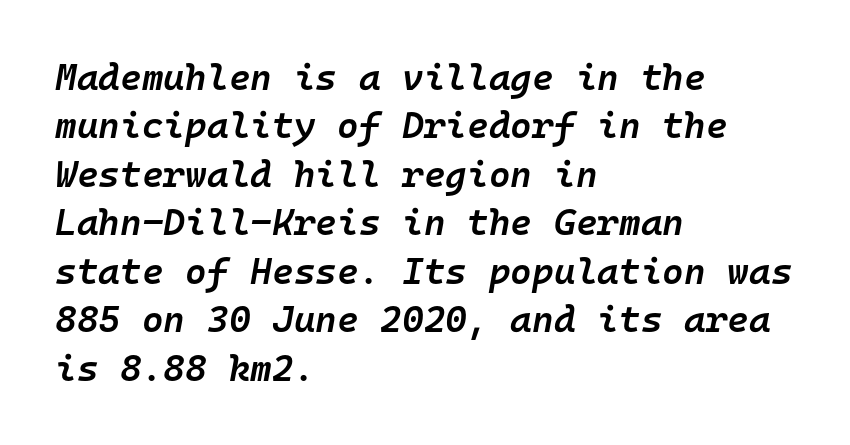
The image shows 37 px semibold type, italic (leaning right), monospaced; set left-aligned, normal line spacing (1.31x), normal letter spacing, not underlined; low stroke contrast and a medium x-height.
